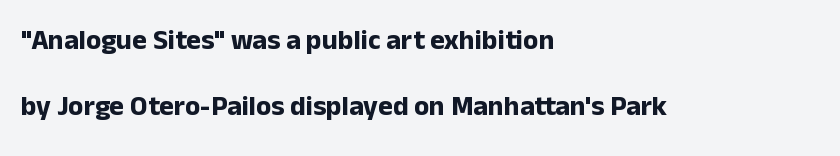
The image shows 28 px bold sans-serif type, upright; set left-aligned, loose line spacing (2.34x), normal letter spacing, not underlined; low stroke contrast and a medium x-height.
